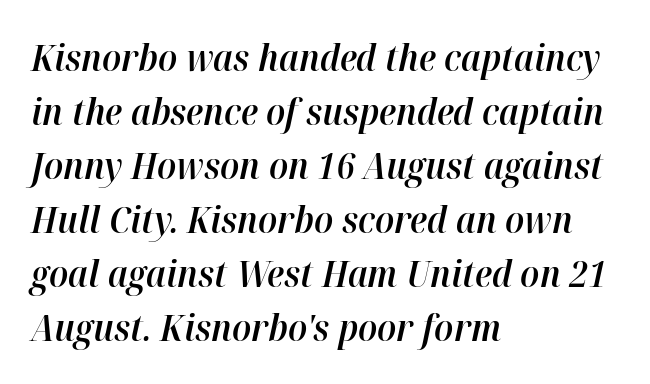
The image shows 37 px semibold type, italic (leaning right); set left-aligned, normal line spacing (1.46x), normal letter spacing, not underlined; high stroke contrast and a medium x-height.
